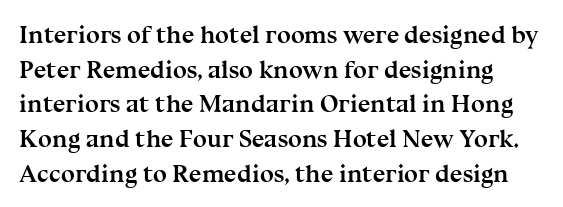
{"italic": "no", "bold": "yes", "underline": "no", "line_spacing": "normal", "line_spacing_ratio": 1.39, "letter_spacing": "normal", "letter_spacing_em": 0.0, "glyph_px": 25}
